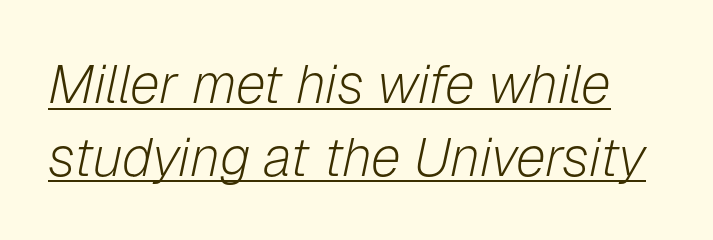
{"italic": "yes", "lean": "right", "slant_degrees": 12, "bold": "no", "weight": "light", "width": "normal", "stroke_contrast": "low", "x_height": "medium", "monospaced": "no", "underline": "yes", "line_spacing": "normal", "line_spacing_ratio": 1.35, "letter_spacing": "normal", "letter_spacing_em": 0.0, "glyph_px": 54}
